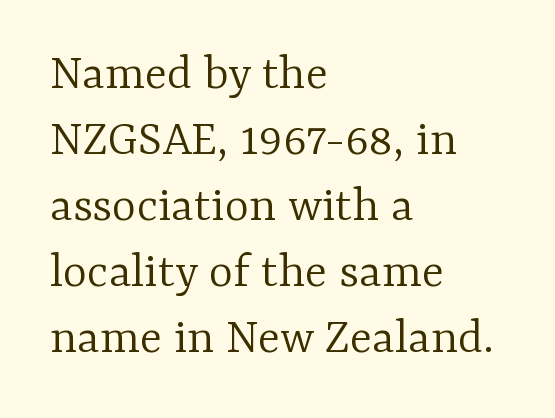
Q: Is the text bold? A: No.
Q: Is the text italic (slanted)? A: No, it is upright.
Q: Is the typeface a serif or a sans-serif typeface? A: Serif.
Q: Is the text underlined? A: No.
Q: How is the paragraph aligned? A: Left-aligned.
Q: Is the spacing between letters normal or unusually wide? A: Normal.
Q: Is the spacing between lines tight, normal or loose? A: Normal.
Q: Width (condensed, normal, or wide)? A: Normal.
Q: Stroke contrast? A: Low.
Q: x-height? A: Medium.
Q: Monospaced? A: No.
